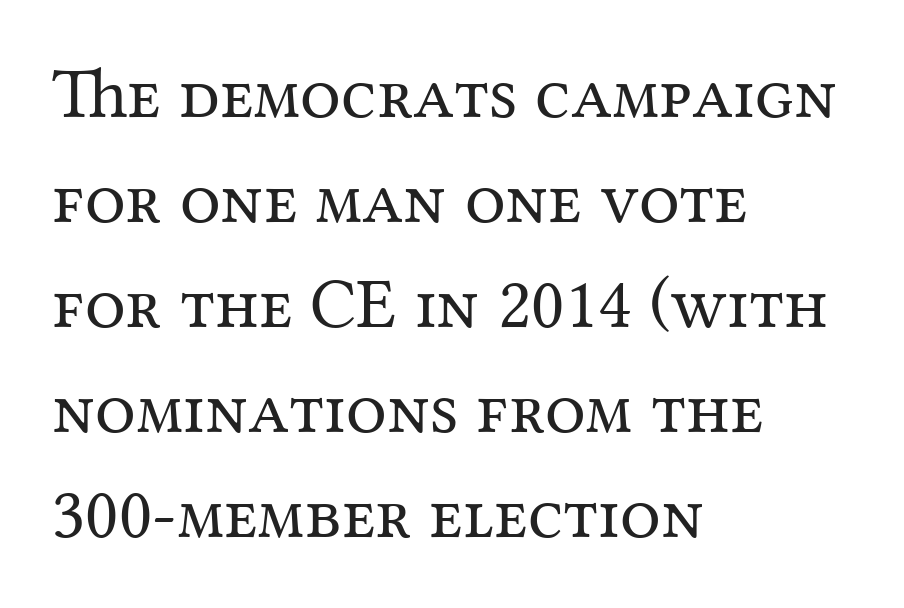
Q: Is the text bold? A: No.
Q: Is the text italic (slanted)? A: No, it is upright.
Q: Is the typeface a serif or a sans-serif typeface? A: Serif.
Q: Is the text underlined? A: No.
Q: How is the paragraph aligned? A: Left-aligned.
Q: Is the spacing between letters normal or unusually wide? A: Normal.
Q: Is the spacing between lines tight, normal or loose? A: Normal.
Q: Width (condensed, normal, or wide)? A: Normal.
Q: Stroke contrast? A: Medium.
Q: x-height? A: Medium.
Q: Monospaced? A: No.
